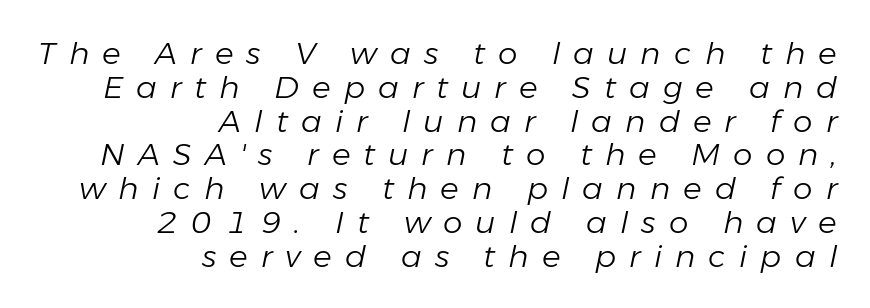
Q: Is the text bold? A: No.
Q: Is the text italic (slanted)? A: Yes, it leans right by about 11 degrees.
Q: Is the text underlined? A: No.
Q: How is the paragraph aligned? A: Right-aligned.
Q: Is the spacing between letters normal or unusually wide? A: Unusually wide.
Q: Is the spacing between lines tight, normal or loose? A: Tight.
Q: Width (condensed, normal, or wide)? A: Normal.
Q: Stroke contrast? A: Low.
Q: x-height? A: Medium.
Q: Monospaced? A: No.
